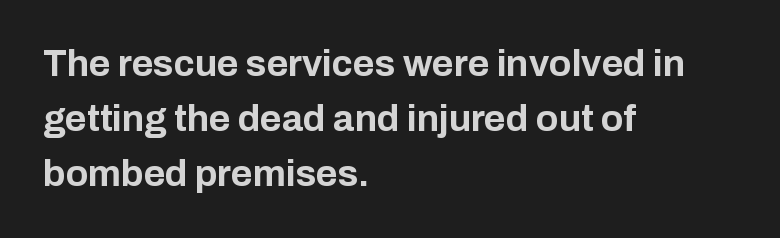
Is this a fixed-width face? No — the glyphs have proportional, varying widths. Plenty of ink on the page — the face is bold. The rendering keeps characters at their native spacing. The passage is arranged the way most books set body copy — flush left. The specimen omits any rule beneath the text block's lines. Notice how the stems are strictly vertical — no italics here.
